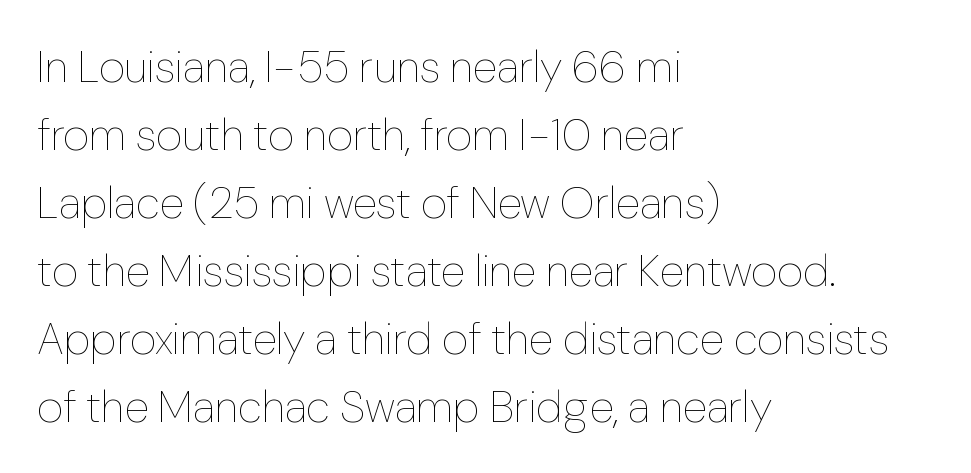
Q: Is the text bold? A: No.
Q: Is the text italic (slanted)? A: No, it is upright.
Q: Is the text underlined? A: No.
Q: How is the paragraph aligned? A: Left-aligned.
Q: Is the spacing between letters normal or unusually wide? A: Normal.
Q: Is the spacing between lines tight, normal or loose? A: Normal.
Q: Width (condensed, normal, or wide)? A: Normal.
Q: Stroke contrast? A: Low.
Q: x-height? A: Medium.
Q: Monospaced? A: No.
